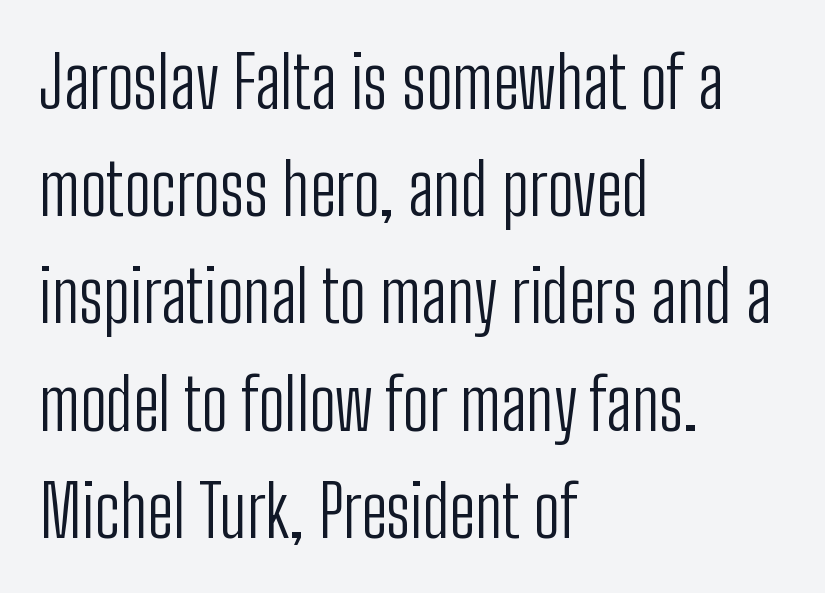
Summary of vertical rhythm: regular, with standard interline spacing. Caption: multi-line text, flush left, ragged right. A roman cut, with each character standing at attention. The zone under the glyphs is completely vacant. This sample has the flowing, uneven cadence of proportional lettering.
